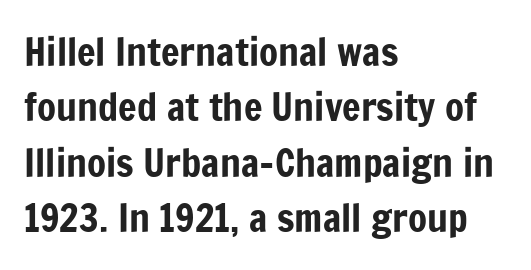
{"serif": "no", "italic": "no", "width": "condensed", "stroke_contrast": "low", "x_height": "medium", "monospaced": "no", "underline": "no", "align": "left", "line_spacing": "normal", "line_spacing_ratio": 1.42, "letter_spacing": "normal", "letter_spacing_em": 0.0, "glyph_px": 39}
